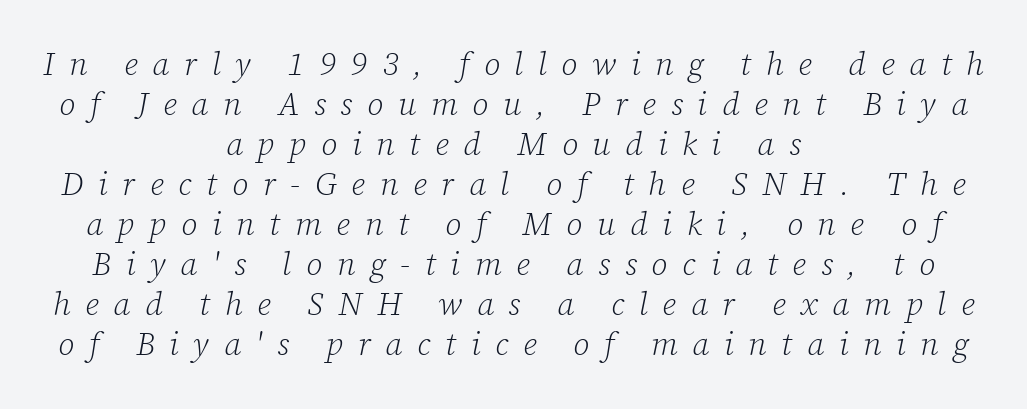
Stem width sits at or under what a default text font uses. There's an unmistakable incline to the writing here. Words float on clear page, feet unadorned. What stands out about the letter spacing? Its width — letters are far apart. The face used here is proportionally spaced, like ordinary book or web type. The designer went with a serif here, giving each stem small feet.
